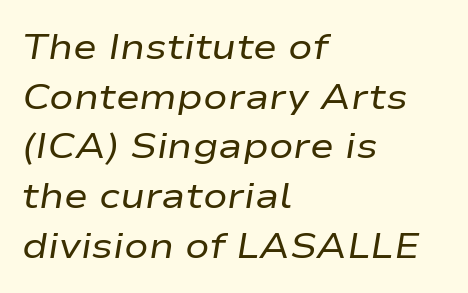
Q: Is the text bold? A: No.
Q: Is the text italic (slanted)? A: Yes, it leans right by about 9 degrees.
Q: Is the text underlined? A: No.
Q: How is the paragraph aligned? A: Left-aligned.
Q: Is the spacing between letters normal or unusually wide? A: Normal.
Q: Is the spacing between lines tight, normal or loose? A: Normal.
Q: Width (condensed, normal, or wide)? A: Wide.
Q: Stroke contrast? A: Low.
Q: x-height? A: Medium.
Q: Monospaced? A: No.
